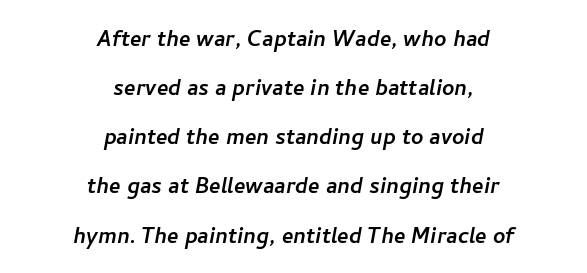
The image shows 27 px text type; set centered, line spacing 1.82x, normal letter spacing, not underlined.
